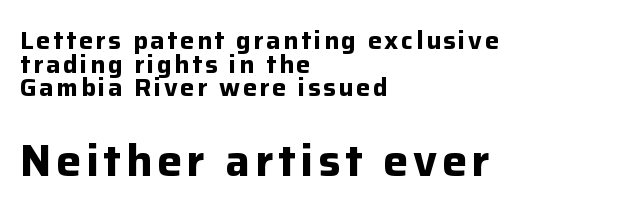
Descender tails drop into unmarked territory. Size hierarchy here favors the trailing block over the leading one. A sans-serif font was chosen for this passage. The rendering uses natural spacing where letterforms have individual widths. The space between consecutive lines is stingy. A classic flush-left, rag-right setting is used for this passage.
